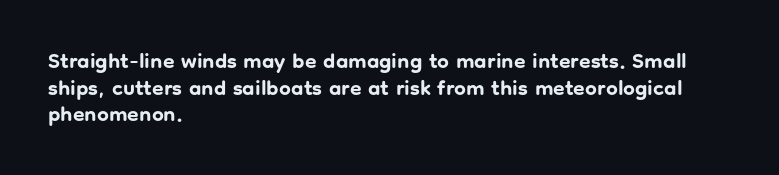
The image shows 21 px bold type, upright; set left-aligned, normal line spacing (1.27x), normal letter spacing, not underlined.
